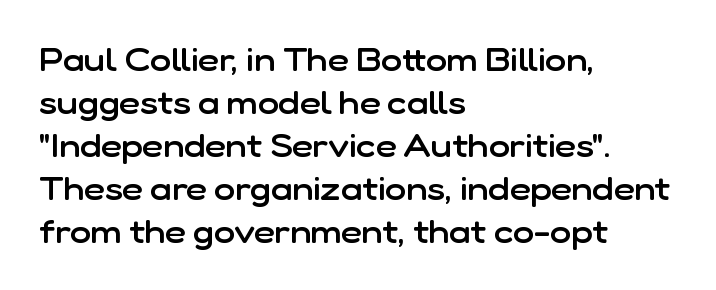
This sample uses an upright cut, with every glyph sitting square on the baseline. The face used here is proportionally spaced, like ordinary book or web type. These lines sit exactly where default settings would place them. Note: no serifs on the glyphs.
